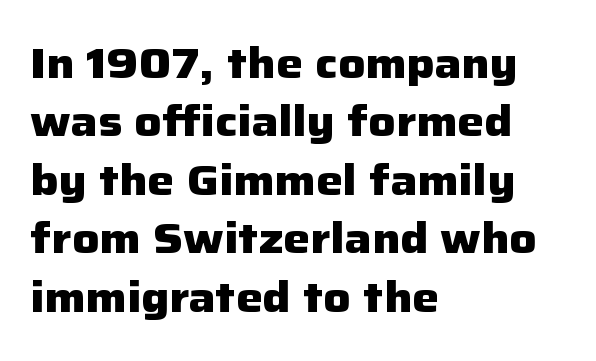
Q: Is the text bold? A: Yes.
Q: Is the text italic (slanted)? A: No, it is upright.
Q: Is the typeface a serif or a sans-serif typeface? A: Sans-serif.
Q: Is the text underlined? A: No.
Q: How is the paragraph aligned? A: Left-aligned.
Q: Is the spacing between letters normal or unusually wide? A: Normal.
Q: Is the spacing between lines tight, normal or loose? A: Normal.
Q: Width (condensed, normal, or wide)? A: Normal.
Q: Stroke contrast? A: Low.
Q: x-height? A: Medium.
Q: Monospaced? A: No.
